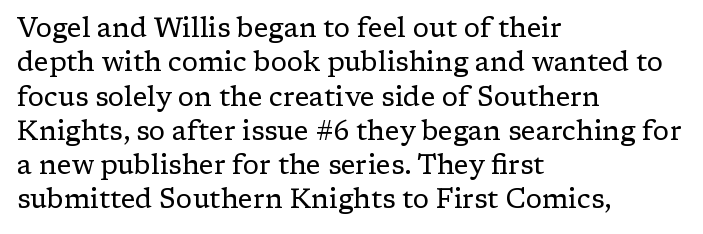
The image shows 27 px text type, upright; set left-aligned, normal line spacing (1.27x), normal letter spacing, not underlined.
